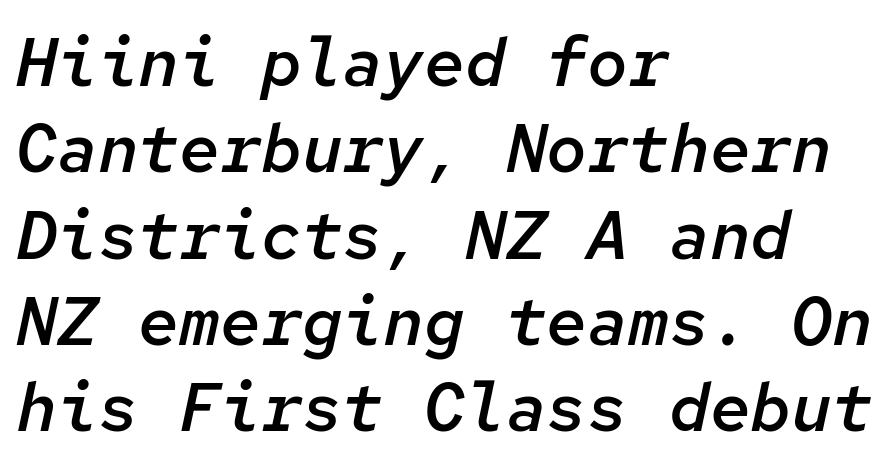
{"italic": "yes", "lean": "right", "slant_degrees": 12, "bold": "semi", "weight": "semibold", "width": "normal", "stroke_contrast": "low", "x_height": "medium", "monospaced": "yes", "underline": "no", "align": "left", "line_spacing": "normal", "line_spacing_ratio": 1.27, "letter_spacing": "normal", "letter_spacing_em": 0.0, "glyph_px": 68}
